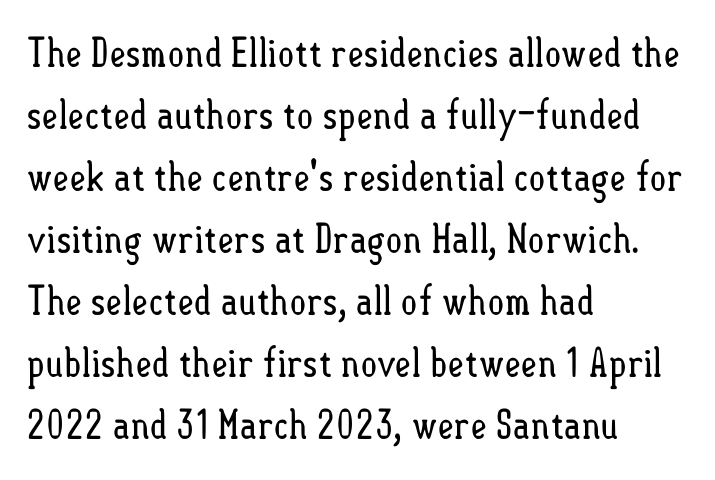
The image shows 40 px regular-weight, condensed type, upright; set left-aligned, normal line spacing (1.55x), normal letter spacing, not underlined; low stroke contrast and a small x-height.
